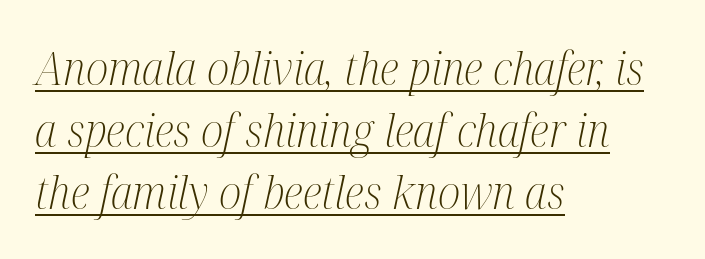
Ink coverage per letter is moderate at most. The typesetter chose a ragged-right arrangement here. No extra tracking has been applied to these lines. These lines are composed in type with serifs.
